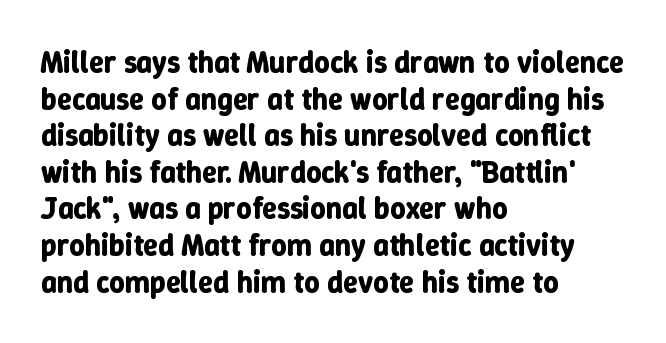
The image shows 30 px bold type, upright; set left-aligned, line spacing 1.22x, normal letter spacing, not underlined; low stroke contrast and a medium x-height.
